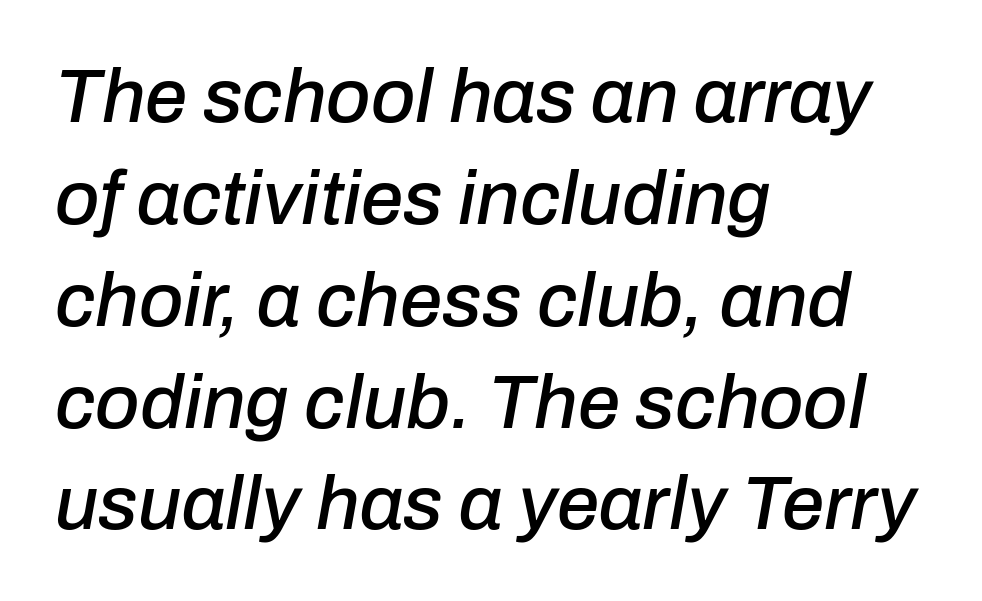
Q: Is the text italic (slanted)? A: Yes, it leans right by about 10 degrees.
Q: Is the text underlined? A: No.
Q: How is the paragraph aligned? A: Left-aligned.
Q: Is the spacing between letters normal or unusually wide? A: Normal.
Q: Is the spacing between lines tight, normal or loose? A: Normal.
Q: Width (condensed, normal, or wide)? A: Normal.
Q: Stroke contrast? A: Low.
Q: x-height? A: Medium.
Q: Monospaced? A: No.
